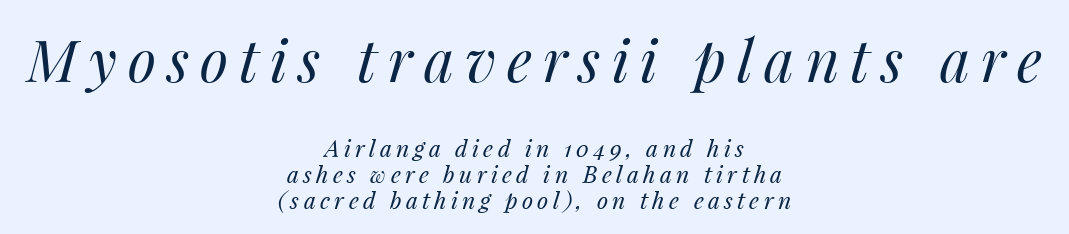
The image shows 58 px regular-weight type, italic (leaning right); set centered, tight line spacing (1.14x), not underlined; the first (top) block is 2.52x larger; medium stroke contrast and a medium x-height.
